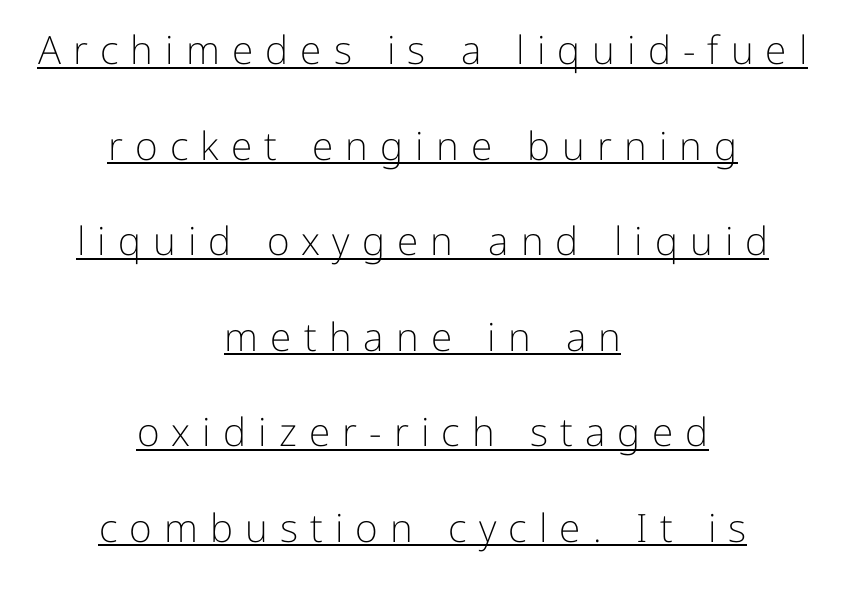
The image shows 39 px light sans-serif type, upright; set centered, loose line spacing (2.45x), unusually wide letter spacing (+0.31 em), underlined; low stroke contrast and a medium x-height.
